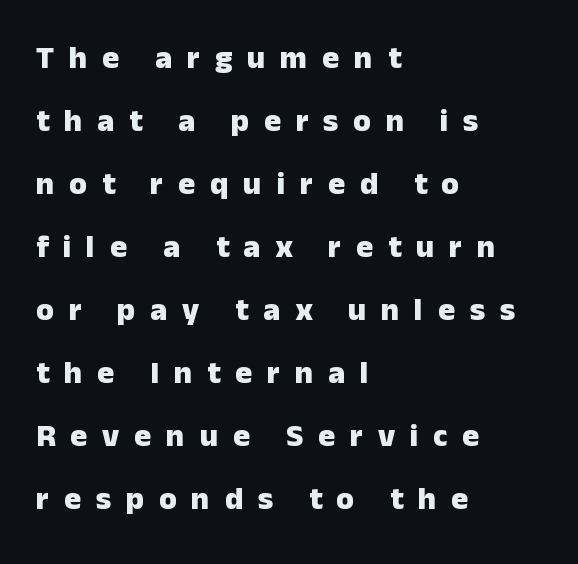
The letterforms stand isolated, each surrounded by extra space. Underlining? Definitely not there. Varying glyph widths throughout — classic text-font behaviour. The leading is generous, giving the passage an open texture. The glyphs in this specimen are sans serif.
